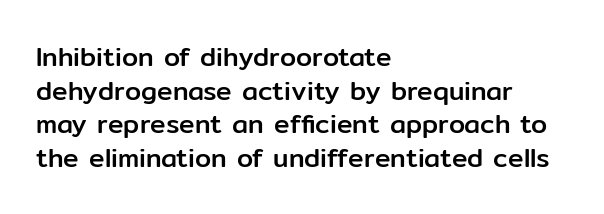
The zone under the glyphs is completely vacant. Line starts are locked; line ends wander. Look at the tracking — it's just the regular setting, nothing added. Horizontal bands of white between lines are of average thickness.
